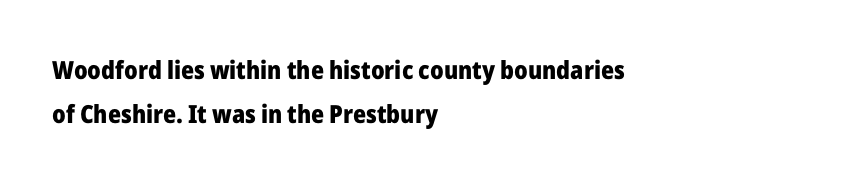
Q: Is the text bold? A: Yes.
Q: Is the text italic (slanted)? A: No, it is upright.
Q: Is the text underlined? A: No.
Q: How is the paragraph aligned? A: Left-aligned.
Q: Is the spacing between letters normal or unusually wide? A: Normal.
